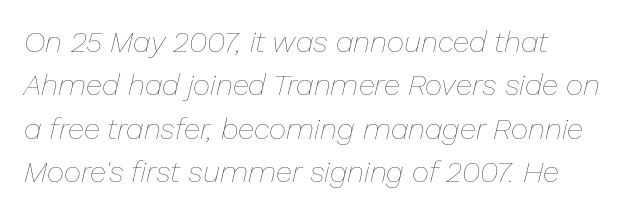
{"italic": "yes", "lean": "right", "slant_degrees": 13, "bold": "no", "weight": "thin", "width": "normal", "stroke_contrast": "low", "x_height": "medium", "monospaced": "no", "underline": "no", "align": "left", "line_spacing": "normal", "line_spacing_ratio": 1.45, "letter_spacing": "normal", "letter_spacing_em": 0.0, "glyph_px": 30}
